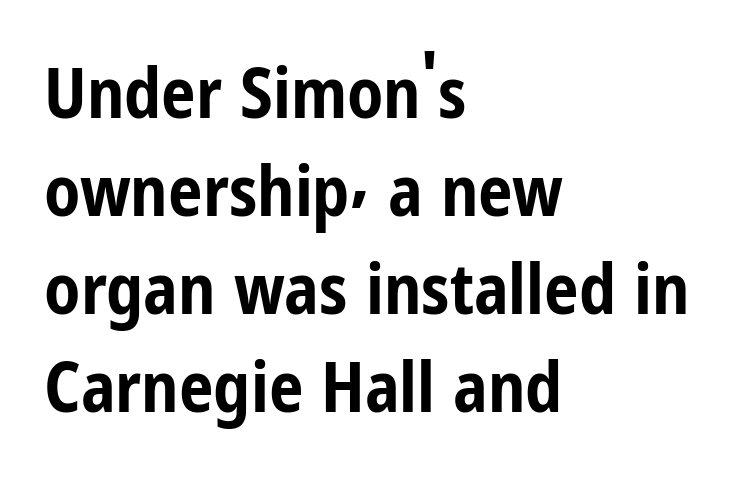
Regarding leading, the lines here are spaced in the standard way. Think of a printed novel: that variable character pitch is what you see here. This is the regular roman posture of the typeface. Just letters on the line, the space beneath them empty. Weight: bold.
